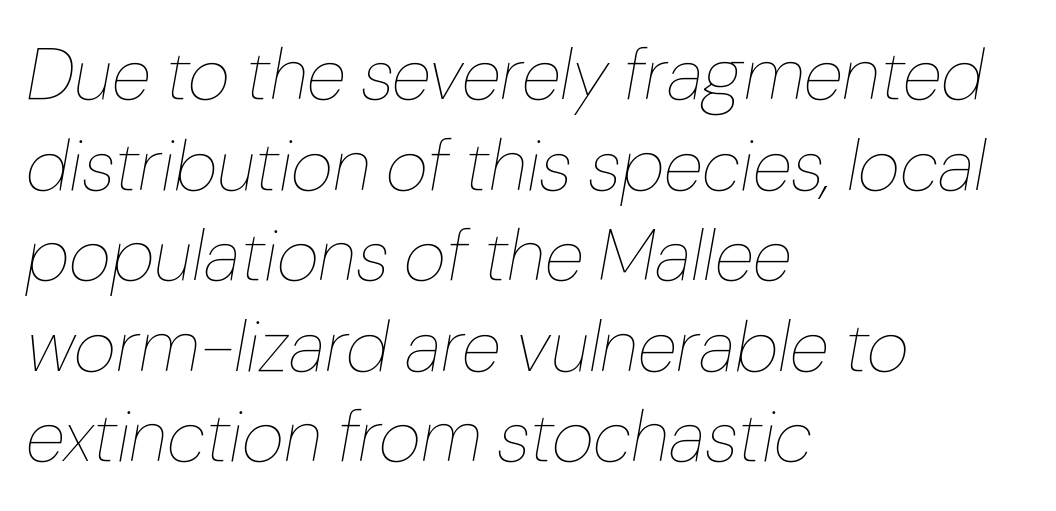
Q: Is the text bold? A: No.
Q: Is the text italic (slanted)? A: Yes, it leans right by about 10 degrees.
Q: Is the text underlined? A: No.
Q: How is the paragraph aligned? A: Left-aligned.
Q: Is the spacing between letters normal or unusually wide? A: Normal.
Q: Width (condensed, normal, or wide)? A: Normal.
Q: Stroke contrast? A: Low.
Q: x-height? A: Medium.
Q: Monospaced? A: No.
